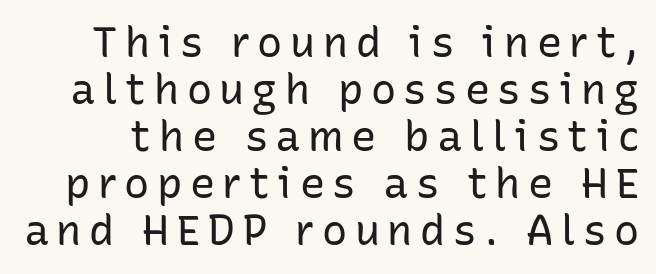
Is this a fixed-width face? No — the glyphs have proportional, varying widths. This sample uses an upright cut, with every glyph sitting square on the baseline. The face used here is a sans, in the tradition of grotesques and geometrics. Bold? No — there's no thickening of the strokes.
